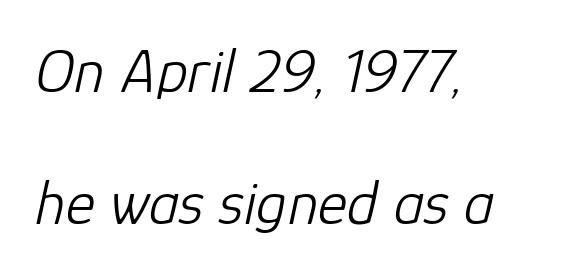
The image shows 63 px light type, italic (leaning right); set left-aligned, loose line spacing (2.1x), normal letter spacing, not underlined; low stroke contrast and a medium x-height.
